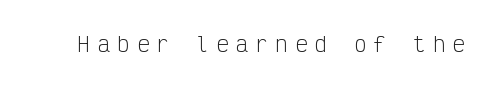
Q: Is the text bold? A: No.
Q: Is the text italic (slanted)? A: No, it is upright.
Q: Is the text underlined? A: No.
Q: Is the spacing between letters normal or unusually wide? A: Unusually wide.
